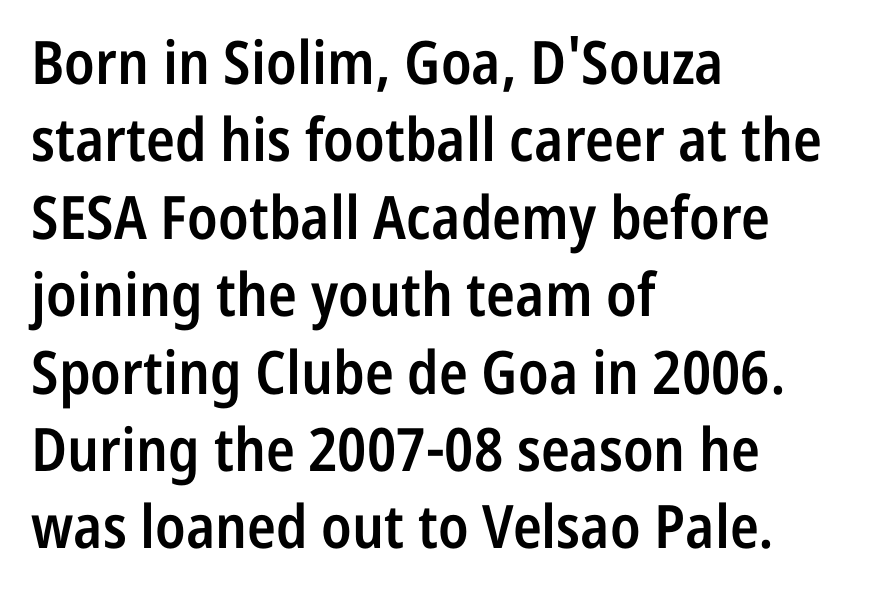
Leftover space on each line is placed entirely after the last word. These lines are composed in type without serifs. Its strokes are somewhat broadened, the hallmark of semibold type. Clear beneath every line of the passage. Does extra space separate the letters? No, they use regular spacing.
